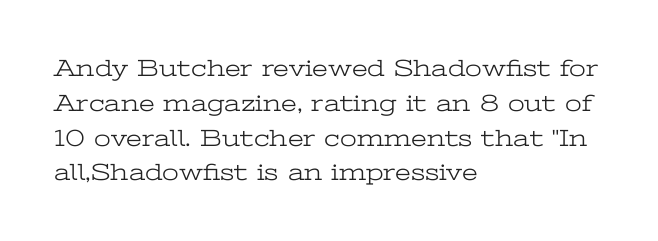
{"italic": "no", "bold": "no", "underline": "no", "align": "left", "line_spacing": "normal", "line_spacing_ratio": 1.45, "letter_spacing": "normal", "letter_spacing_em": 0.0, "glyph_px": 24}
